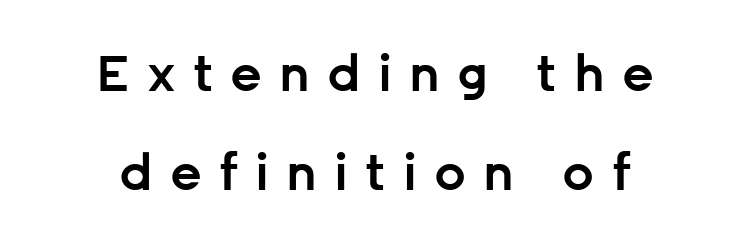
{"serif": "no", "italic": "no", "bold": "semi", "weight": "semibold", "width": "normal", "stroke_contrast": "low", "x_height": "medium", "monospaced": "no", "underline": "no", "line_spacing": "loose", "line_spacing_ratio": 1.99, "letter_spacing": "wide", "letter_spacing_em": 0.34, "glyph_px": 50}
